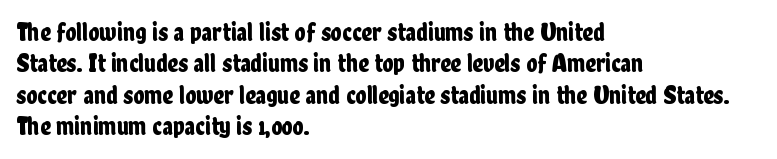
Tracking value appears to be zero — textbook default spacing. Rendered with straight, roman letterforms. Short and long lines alike share a common starting point at left. A bare baseline throughout the passage.
